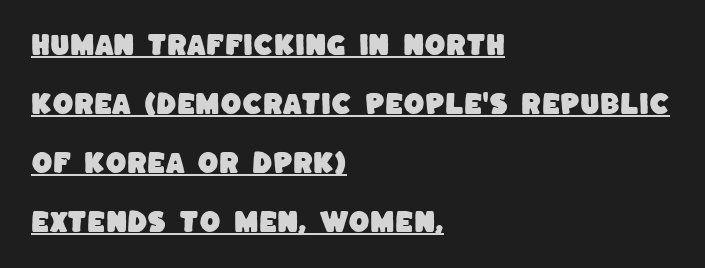
Each word holds together tightly as a unit, with standard inter-letter gaps. The lettering is marked with a stroke running underneath it. The text block is weighted toward the left margin, trailing off unevenly rightward. The line-height multiplier appears high, well above default.
